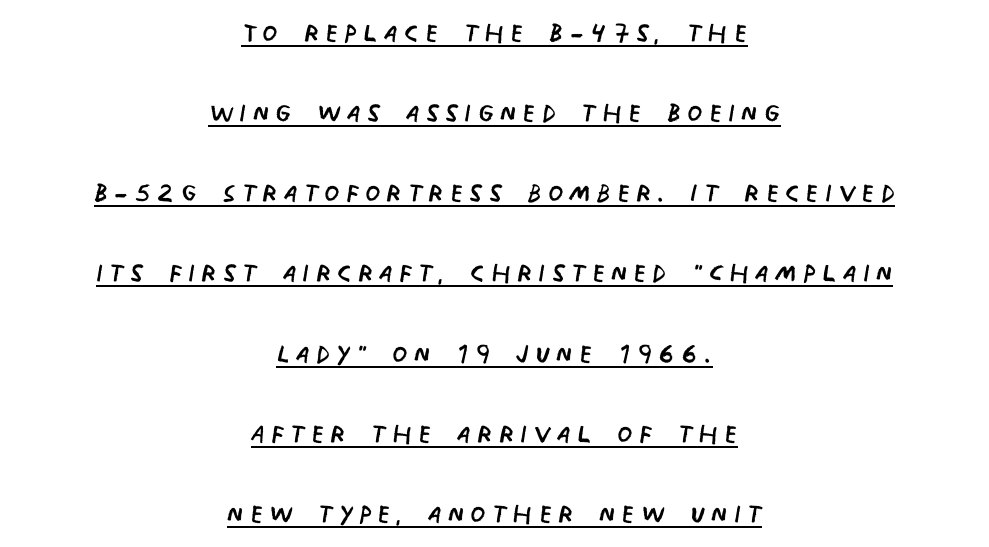
Q: Is the text bold? A: No.
Q: Is the typeface a serif or a sans-serif typeface? A: Sans-serif.
Q: Is the text underlined? A: Yes.
Q: How is the paragraph aligned? A: Centered.
Q: Is the spacing between lines tight, normal or loose? A: Loose.
Q: Width (condensed, normal, or wide)? A: Condensed.
Q: Stroke contrast? A: Low.
Q: x-height? A: Large.
Q: Monospaced? A: No.
